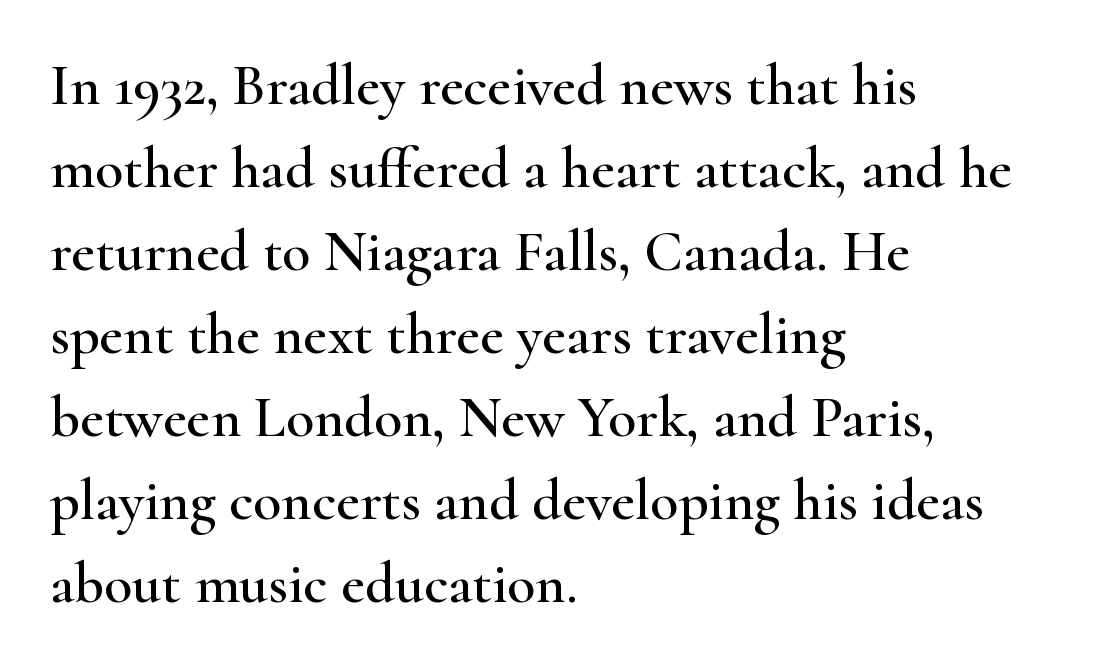
Q: Is the text italic (slanted)? A: No, it is upright.
Q: Is the typeface a serif or a sans-serif typeface? A: Serif.
Q: Is the text underlined? A: No.
Q: How is the paragraph aligned? A: Left-aligned.
Q: Is the spacing between letters normal or unusually wide? A: Normal.
Q: Is the spacing between lines tight, normal or loose? A: Normal.
Q: Width (condensed, normal, or wide)? A: Wide.
Q: Stroke contrast? A: High.
Q: x-height? A: Small.
Q: Monospaced? A: No.
